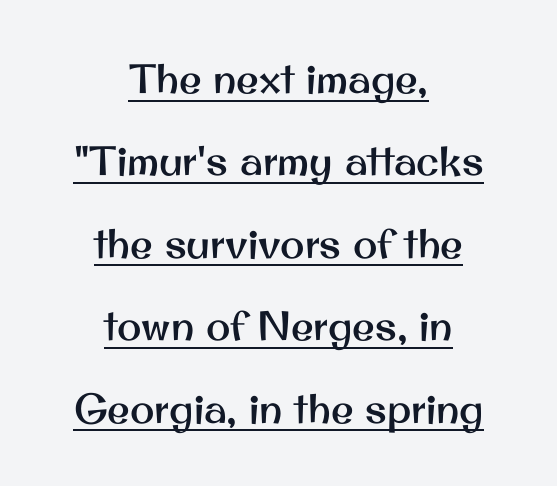
Look at the bottom of the vertical strokes: they stop flat, with no serifs. Tracking value appears to be zero — textbook default spacing. In terms of posture, this sample is upright. Notice how a bar underscores the lettering throughout. Alignment: centered.
